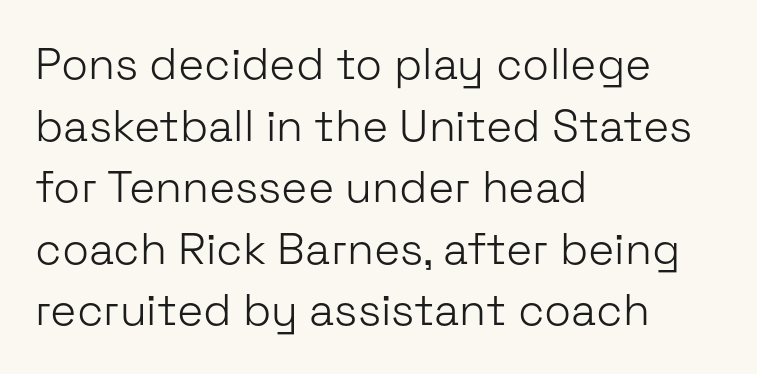
{"serif": "no", "italic": "no", "bold": "no", "weight": "light", "width": "normal", "stroke_contrast": "low", "x_height": "medium", "monospaced": "no", "underline": "no", "align": "left", "line_spacing": "normal", "line_spacing_ratio": 1.4, "letter_spacing": "normal", "letter_spacing_em": 0.0, "glyph_px": 44}
